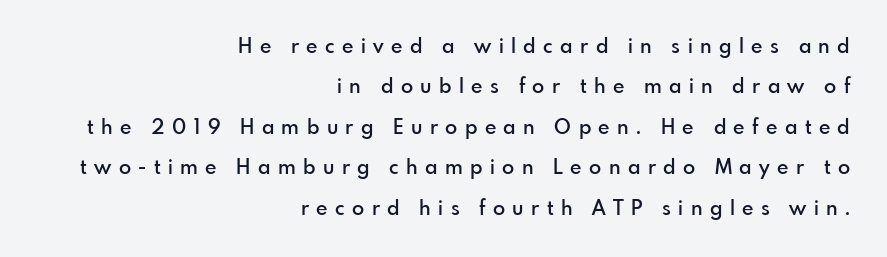
The image shows 20 px text type, upright; set right-aligned, loose line spacing (2.02x), unusually wide letter spacing (+0.37 em), not underlined.
